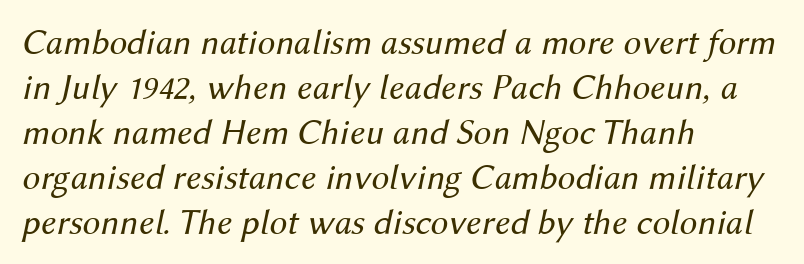
Q: Is the text bold? A: No.
Q: Is the text italic (slanted)? A: Yes, it leans right by about 12 degrees.
Q: Is the text underlined? A: No.
Q: How is the paragraph aligned? A: Left-aligned.
Q: Is the spacing between letters normal or unusually wide? A: Normal.
Q: Is the spacing between lines tight, normal or loose? A: Normal.
Q: Width (condensed, normal, or wide)? A: Normal.
Q: Stroke contrast? A: Medium.
Q: x-height? A: Medium.
Q: Monospaced? A: No.
